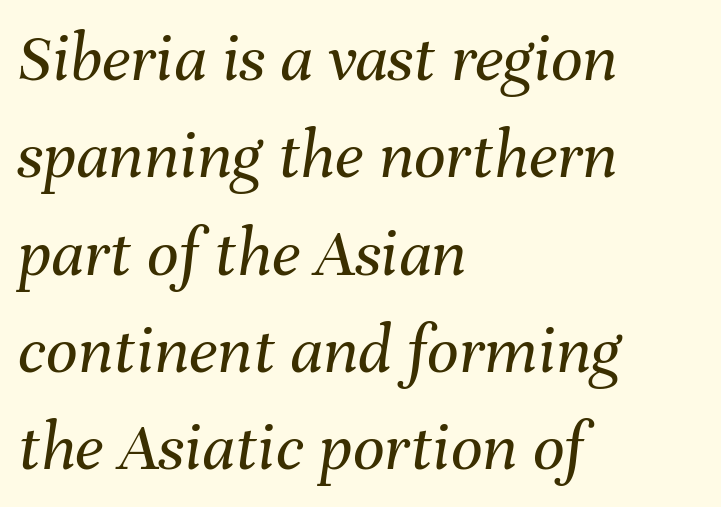
Q: Is the text bold? A: No.
Q: Is the text italic (slanted)? A: Yes, it leans right by about 8 degrees.
Q: Is the text underlined? A: No.
Q: How is the paragraph aligned? A: Left-aligned.
Q: Is the spacing between letters normal or unusually wide? A: Normal.
Q: Is the spacing between lines tight, normal or loose? A: Normal.
Q: Width (condensed, normal, or wide)? A: Normal.
Q: Stroke contrast? A: Medium.
Q: x-height? A: Medium.
Q: Monospaced? A: No.
